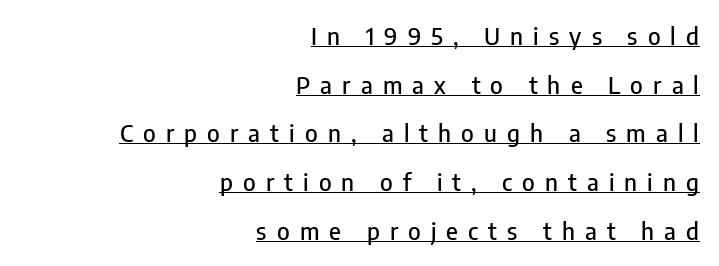
The rendering inserts visible extra space after every character. A baseline rule has been typeset under these characters. Right-aligned paragraph, ragged on the left. What's the leading like? Stretched, with rows far apart. The letters stand upright; this is a roman face.
